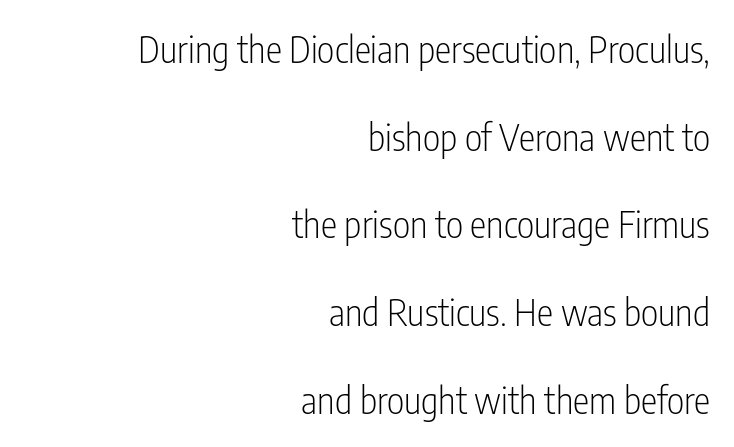
{"serif": "no", "italic": "no", "bold": "no", "weight": "light", "width": "condensed", "stroke_contrast": "low", "x_height": "medium", "monospaced": "no", "underline": "no", "align": "right", "line_spacing": "loose", "line_spacing_ratio": 2.37, "letter_spacing": "normal", "letter_spacing_em": 0.0, "glyph_px": 37}
